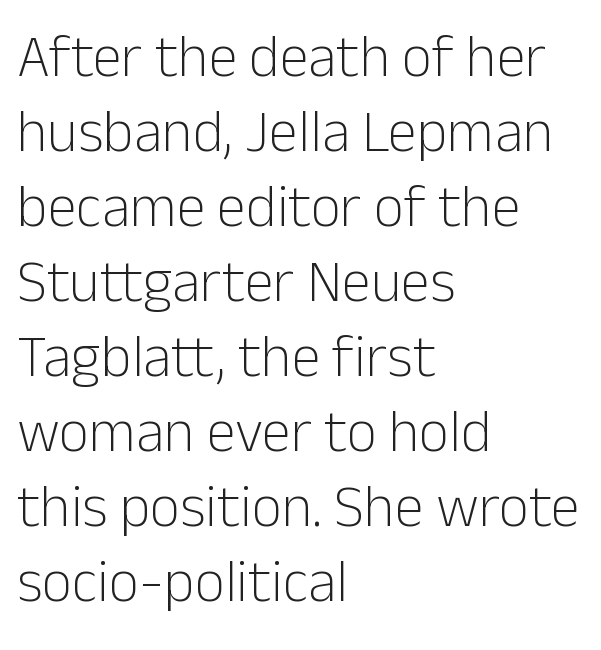
Typeset ragged right — the left edge is the straight one. The rendering uses natural spacing where letterforms have individual widths. Quick note: underline off. This block has exactly the height ordinary leading produces.
